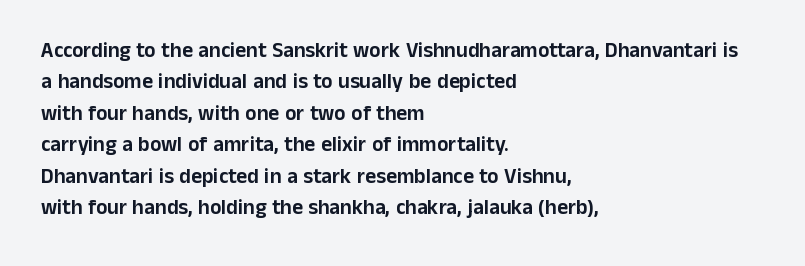
Unmarked baselines from the first word to the last. Every character sits straight up, as roman type does. The lines in this sample share a left origin and differ only in where they stop. Summary of vertical rhythm: regular, with standard interline spacing. Inter-character spacing is left at the font's built-in metrics.
